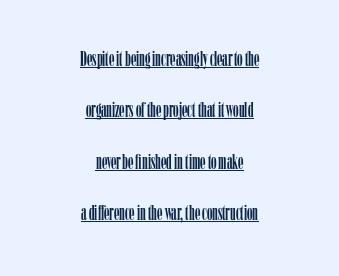
Vertically, the passage feels expansive, rows floating well apart. These characters rest on top of a visible drawn line. Italic: no, the glyphs are upright roman. The rendering positions every line midway between the sides. Here the glyphs are tracked normally, forming tight word shapes.
